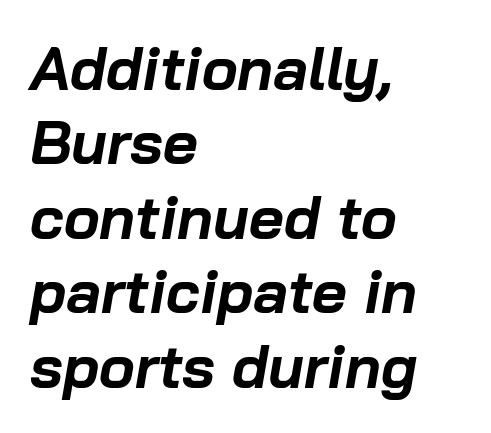
The image shows 60 px bold type, italic (leaning right); set left-aligned, line spacing 1.24x, normal letter spacing, not underlined; low stroke contrast and a medium x-height.
